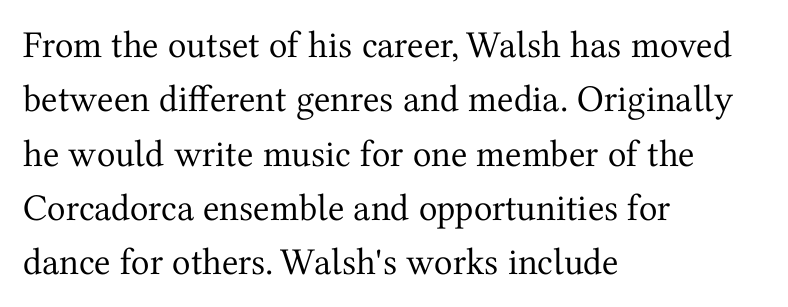
The image shows 38 px regular-weight serif type, upright; set left-aligned, normal line spacing (1.43x), normal letter spacing, not underlined; medium stroke contrast and a medium x-height.
